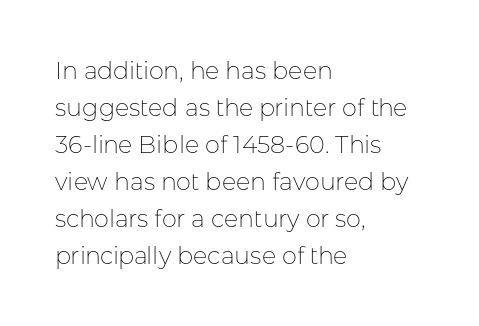
The image shows 24 px text type, upright; set left-aligned, normal line spacing (1.54x), normal letter spacing, not underlined.
